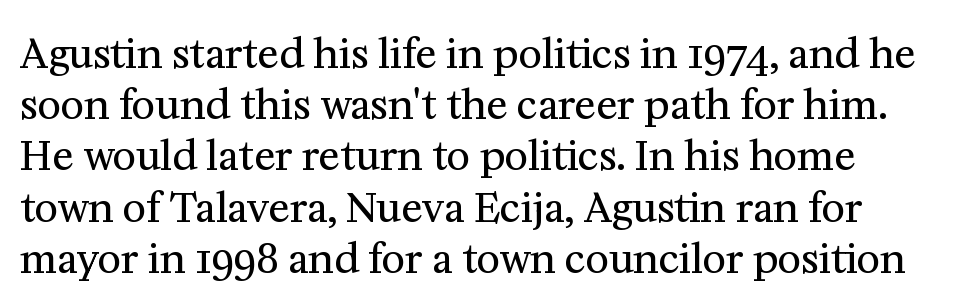
The baseline area is clear. Does the leading feel generous? No, just average. The face used here is proportionally spaced, like ordinary book or web type. The letters look calm and open, with moderate or lighter stems. Little horizontal feet cap the strokes, marking this as serif type.
